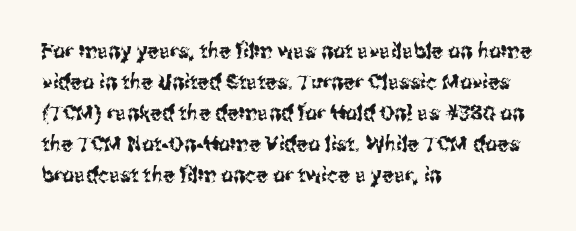
The image shows 21 px text type, upright; set left-aligned, normal line spacing (1.48x), normal letter spacing, not underlined.
